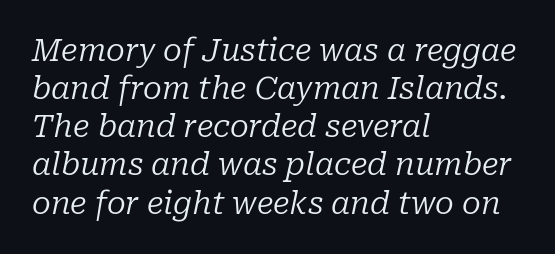
{"serif": "yes", "italic": "yes", "lean": "right", "slant_degrees": 10, "bold": "no", "weight": "regular", "width": "normal", "stroke_contrast": "low", "x_height": "medium", "monospaced": "no", "underline": "no", "align": "left", "line_spacing_ratio": 1.23, "letter_spacing": "normal", "letter_spacing_em": 0.0, "glyph_px": 31}
